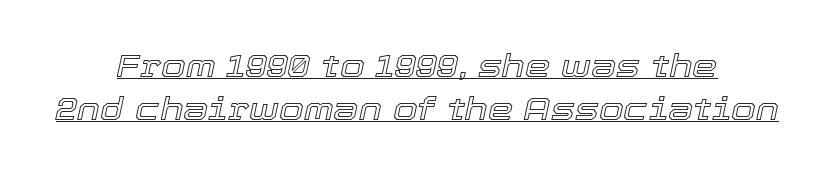
The image shows 32 px text type, italic (leaning right); set centered, normal line spacing (1.33x), normal letter spacing, underlined; a medium x-height.
